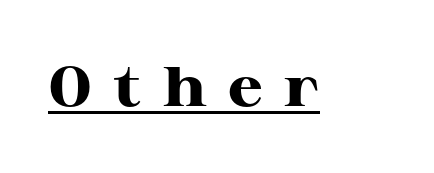
The image shows 56 px heavy, wide serif type, upright; set unusually wide letter spacing (+0.39 em), underlined; high stroke contrast and a medium x-height.
